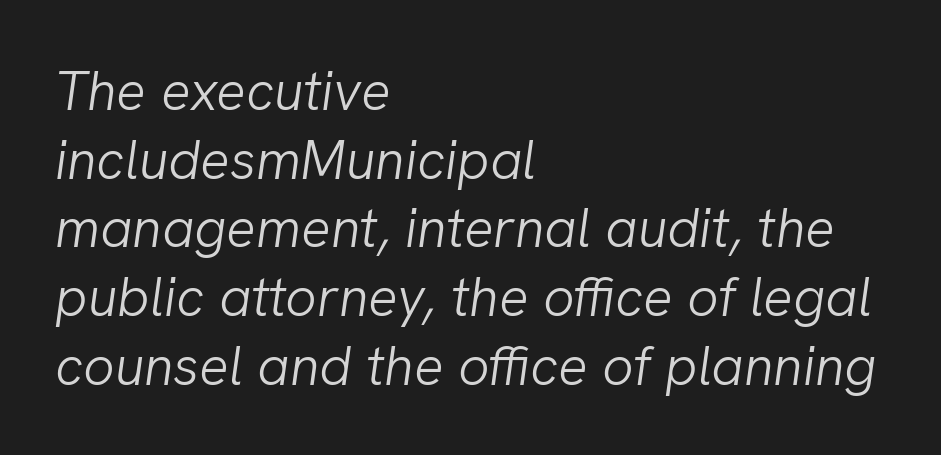
{"italic": "yes", "lean": "right", "slant_degrees": 8, "bold": "no", "weight": "light", "width": "normal", "stroke_contrast": "low", "x_height": "medium", "monospaced": "no", "underline": "no", "align": "left", "line_spacing": "normal", "line_spacing_ratio": 1.25, "letter_spacing": "normal", "letter_spacing_em": 0.0, "glyph_px": 55}
